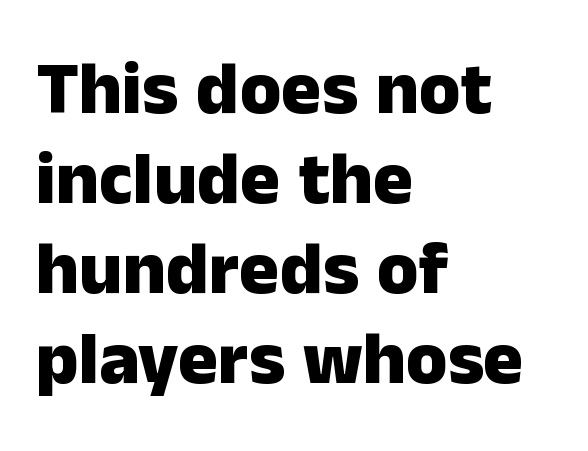
I'd describe the lettering as bold — thick and assertive. The letters advance in unequal steps, a hallmark of proportional type. Stroke terminals: plain, sans-serif. Honestly, there is no underline to notice here at all. A roman cut, with each character standing at attention. Caption: standard tracking, unaltered.
